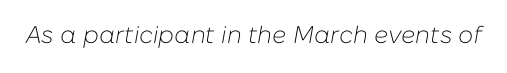
The axis of the letterforms is tilted away from vertical. The tracking reads as untouched default to a designer's eye. Unmarked baselines from the first word to the last. The cut favours lightness, reaching ordinary text weight at its darkest.
